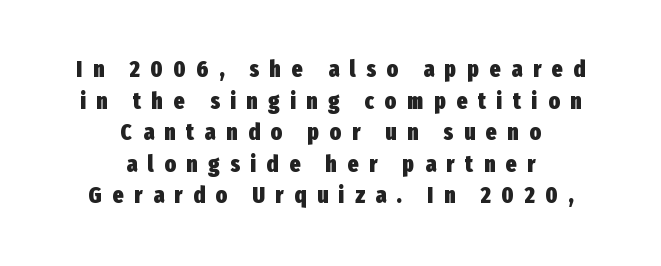
Short note: letters widely spaced. Posture: vertical. This sample is center-justified, so both line endings float freely. The lines sit at an ordinary, default distance from one another.
